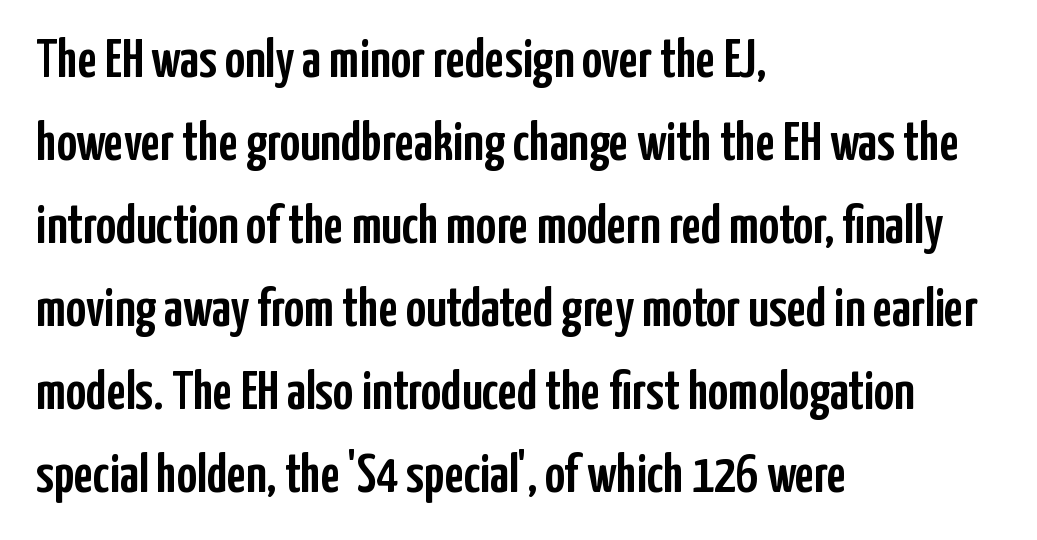
Q: Is the text italic (slanted)? A: No, it is upright.
Q: Is the typeface a serif or a sans-serif typeface? A: Sans-serif.
Q: Is the text underlined? A: No.
Q: How is the paragraph aligned? A: Left-aligned.
Q: Is the spacing between letters normal or unusually wide? A: Normal.
Q: Is the spacing between lines tight, normal or loose? A: Normal.
Q: Width (condensed, normal, or wide)? A: Condensed.
Q: Stroke contrast? A: Low.
Q: x-height? A: Medium.
Q: Monospaced? A: No.
